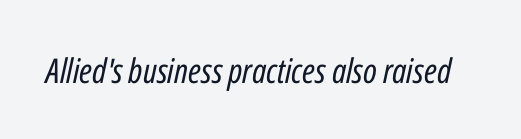
{"italic": "yes", "lean": "right", "slant_degrees": 12, "bold": "no", "weight": "regular", "width": "condensed", "stroke_contrast": "low", "x_height": "medium", "monospaced": "no", "underline": "no", "letter_spacing": "normal", "letter_spacing_em": 0.0, "glyph_px": 34}
